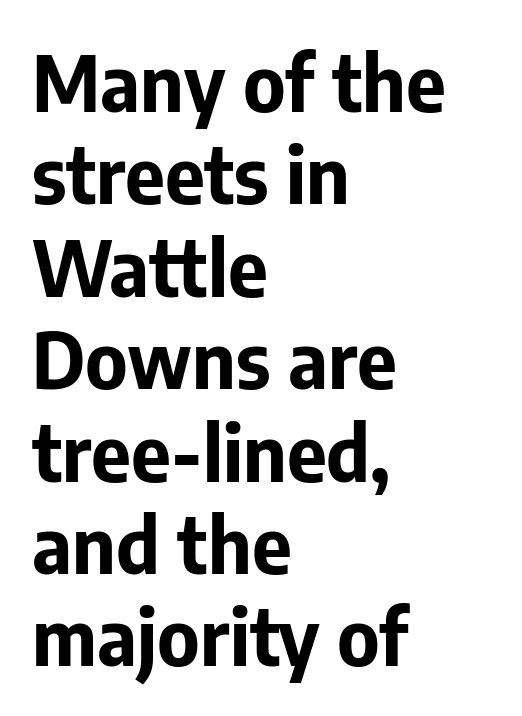
The image shows 77 px bold sans-serif type, upright; set left-aligned, line spacing 1.2x, normal letter spacing, not underlined; low stroke contrast and a medium x-height.
